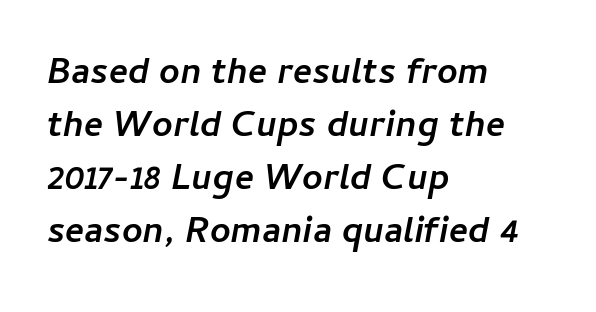
The image shows 36 px semibold type, italic (leaning right); set left-aligned, normal line spacing (1.47x), normal letter spacing, not underlined; low stroke contrast and a medium x-height.
